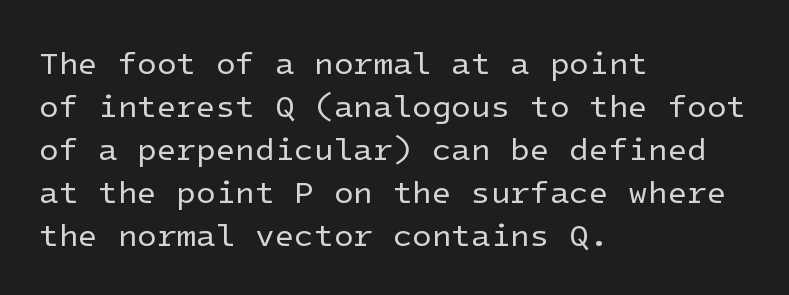
Q: Is the text bold? A: No.
Q: Is the text italic (slanted)? A: No, it is upright.
Q: Is the typeface a serif or a sans-serif typeface? A: Sans-serif.
Q: Is the text underlined? A: No.
Q: How is the paragraph aligned? A: Left-aligned.
Q: Is the spacing between letters normal or unusually wide? A: Normal.
Q: Is the spacing between lines tight, normal or loose? A: Normal.
Q: Width (condensed, normal, or wide)? A: Normal.
Q: Stroke contrast? A: Low.
Q: x-height? A: Medium.
